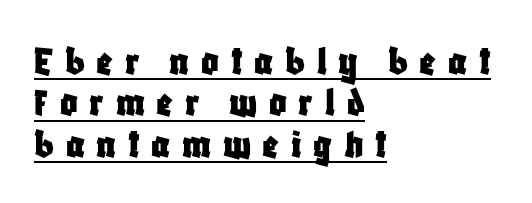
{"serif": "no", "italic": "no", "width": "condensed", "stroke_contrast": "low", "x_height": "large", "monospaced": "no", "underline": "yes", "align": "left", "line_spacing": "tight", "line_spacing_ratio": 0.96, "letter_spacing": "wide", "letter_spacing_em": 0.27, "glyph_px": 43}
